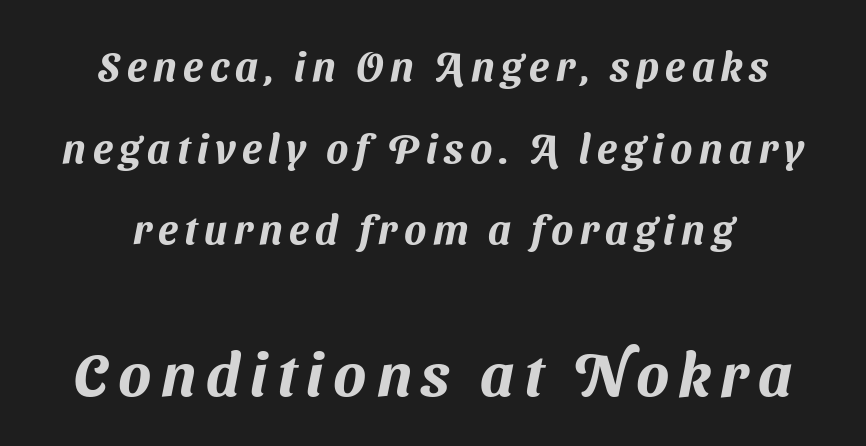
The image shows 61 px sans-serif type; set loose line spacing (1.99x), not underlined; the second (bottom) block is 1.49x larger; medium stroke contrast and a medium x-height.
